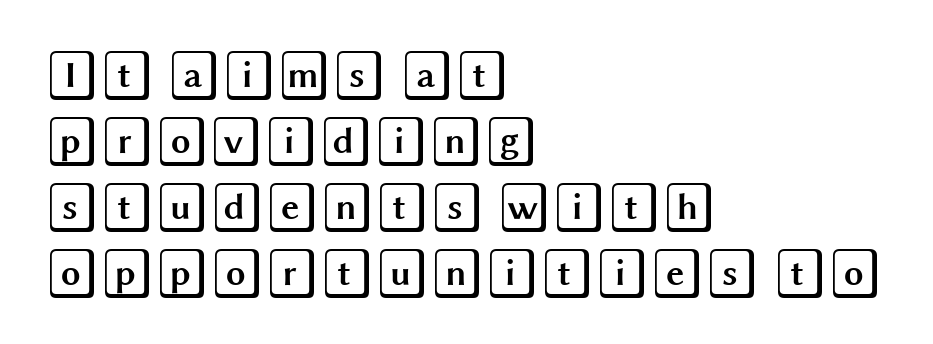
{"italic": "no", "width": "wide", "x_height": "large", "underline": "no", "align": "left", "line_spacing": "normal", "line_spacing_ratio": 1.32, "letter_spacing": "normal", "letter_spacing_em": 0.0, "glyph_px": 50}
